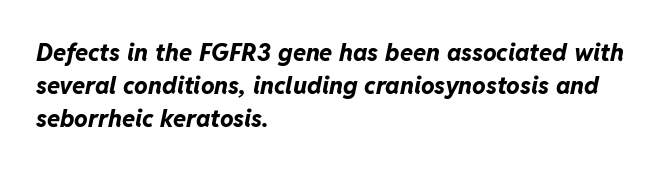
The image shows 24 px bold type, italic (leaning right); set left-aligned, normal line spacing (1.37x), normal letter spacing, not underlined.
